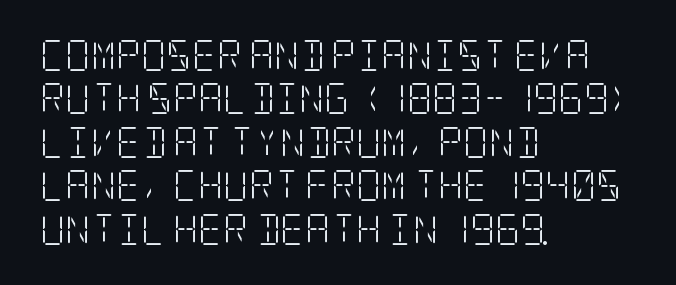
These lines are composed in type with serifs. These lines keep a tight, regular rhythm from letter to letter. Decoration check: the copy has no underline. Weight: in the light-to-regular range. The line-height multiplier appears to be the usual default. The typography opts for an upright posture over an oblique one.
